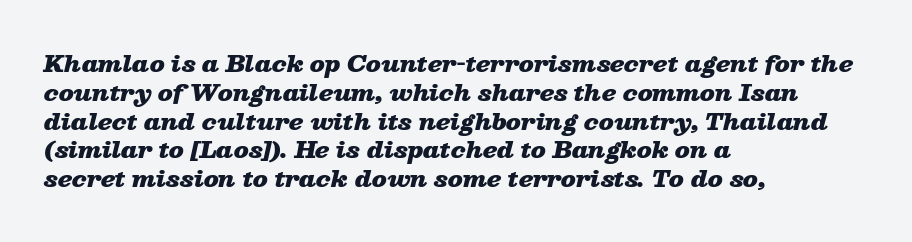
{"italic": "yes", "lean": "right", "slant_degrees": 13, "bold": "yes", "underline": "no", "align": "left", "line_spacing": "normal", "line_spacing_ratio": 1.31, "letter_spacing": "normal", "letter_spacing_em": 0.0, "glyph_px": 22}
